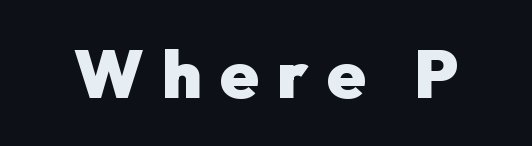
Lines of text with bare space underneath. These words are printed bold, with thick strokes throughout. A roman cut, with each character standing at attention. Compared with typical body copy, the letter spacing here is much looser.
